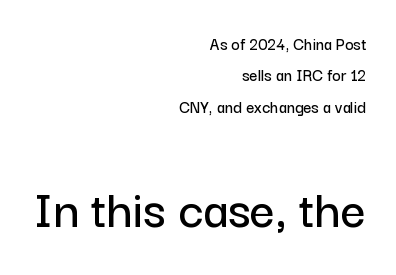
The image shows 55 px sans-serif type, upright; set right-aligned, line spacing 1.75x, normal letter spacing, not underlined; the second (bottom) block is 3.06x larger; low stroke contrast and a medium x-height.
